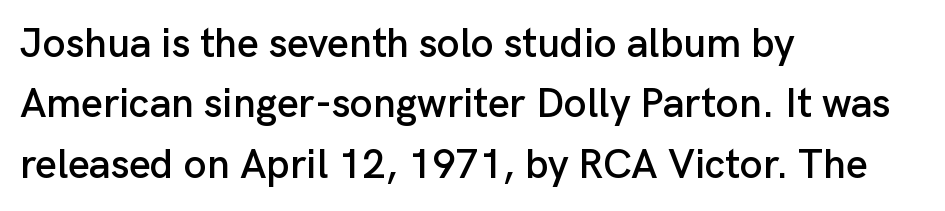
Q: Is the text italic (slanted)? A: No, it is upright.
Q: Is the typeface a serif or a sans-serif typeface? A: Sans-serif.
Q: Is the text underlined? A: No.
Q: How is the paragraph aligned? A: Left-aligned.
Q: Is the spacing between letters normal or unusually wide? A: Normal.
Q: Is the spacing between lines tight, normal or loose? A: Normal.
Q: Width (condensed, normal, or wide)? A: Normal.
Q: Stroke contrast? A: Low.
Q: x-height? A: Medium.
Q: Monospaced? A: No.
